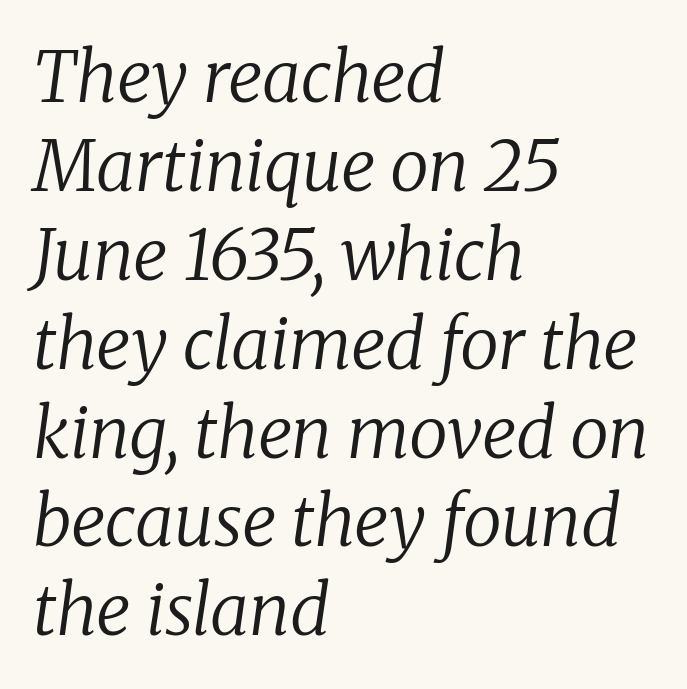
{"serif": "yes", "italic": "yes", "lean": "right", "slant_degrees": 8, "bold": "no", "weight": "regular", "width": "normal", "stroke_contrast": "low", "x_height": "medium", "monospaced": "no", "underline": "no", "align": "left", "line_spacing": "normal", "line_spacing_ratio": 1.27, "letter_spacing": "normal", "letter_spacing_em": 0.0, "glyph_px": 70}
